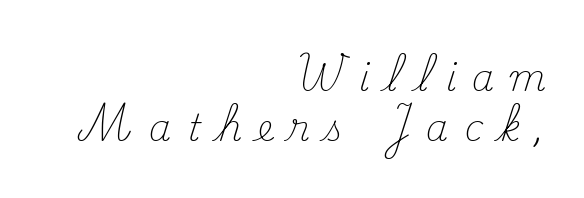
Q: Is the text bold? A: No.
Q: Is the text italic (slanted)? A: Yes.
Q: Is the typeface a serif or a sans-serif typeface? A: Serif.
Q: Is the text underlined? A: No.
Q: How is the paragraph aligned? A: Right-aligned.
Q: Is the spacing between letters normal or unusually wide? A: Unusually wide.
Q: Is the spacing between lines tight, normal or loose? A: Normal.
Q: Width (condensed, normal, or wide)? A: Normal.
Q: Stroke contrast? A: Medium.
Q: x-height? A: Small.
Q: Monospaced? A: No.
